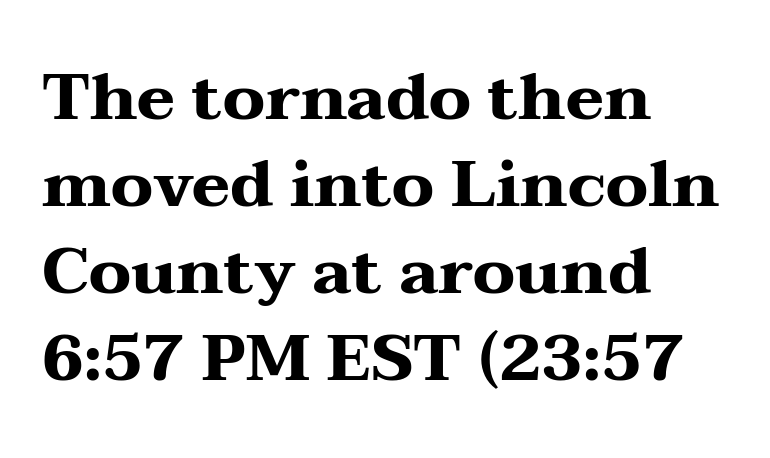
Q: Is the text bold? A: Yes.
Q: Is the text italic (slanted)? A: No, it is upright.
Q: Is the typeface a serif or a sans-serif typeface? A: Serif.
Q: Is the text underlined? A: No.
Q: How is the paragraph aligned? A: Left-aligned.
Q: Is the spacing between letters normal or unusually wide? A: Normal.
Q: Is the spacing between lines tight, normal or loose? A: Normal.
Q: Width (condensed, normal, or wide)? A: Wide.
Q: Stroke contrast? A: Medium.
Q: x-height? A: Medium.
Q: Monospaced? A: No.
